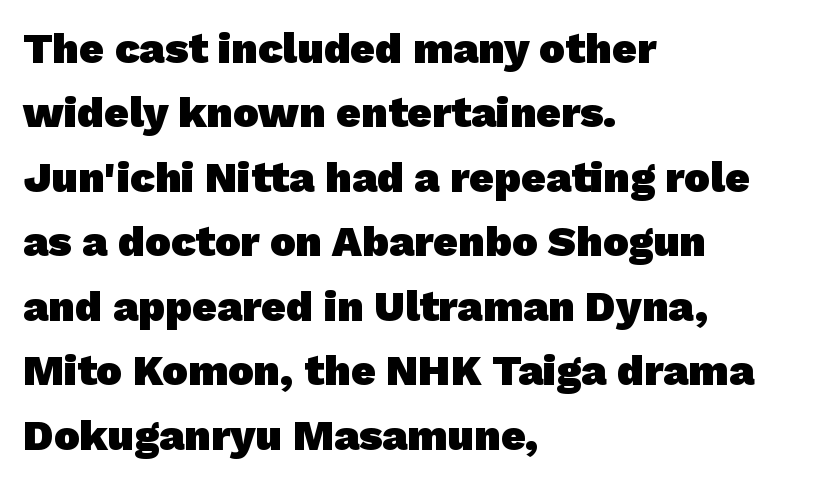
{"serif": "no", "bold": "yes", "weight": "heavy", "width": "normal", "stroke_contrast": "low", "x_height": "medium", "monospaced": "no", "underline": "no", "align": "left", "line_spacing": "normal", "line_spacing_ratio": 1.5, "letter_spacing": "normal", "letter_spacing_em": 0.0, "glyph_px": 43}
